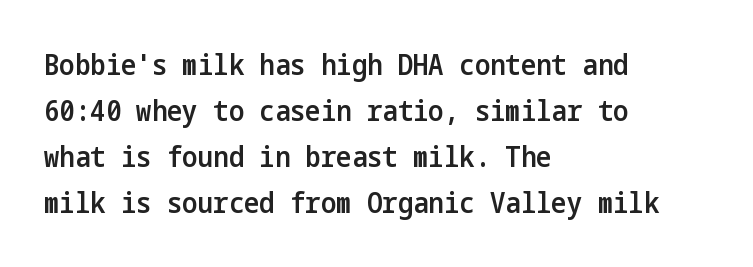
The image shows 29 px semibold, condensed sans-serif type, upright; set left-aligned, normal line spacing (1.59x), normal letter spacing, not underlined; low stroke contrast and a medium x-height.
